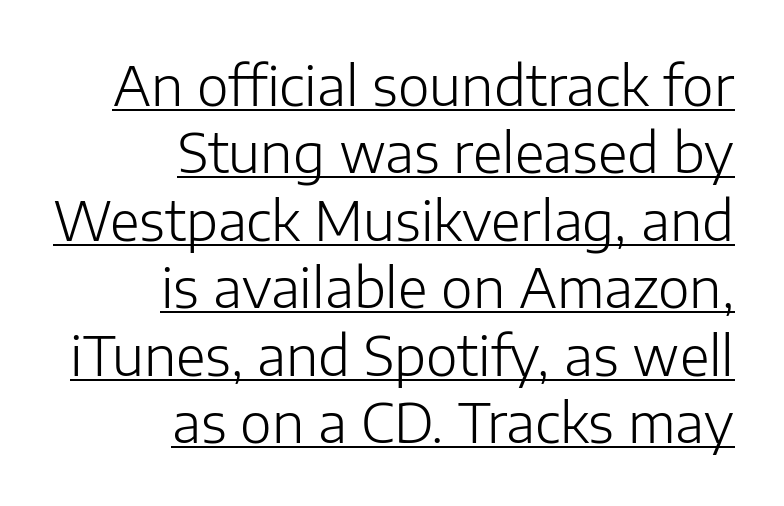
Q: Is the text bold? A: No.
Q: Is the text italic (slanted)? A: No, it is upright.
Q: Is the typeface a serif or a sans-serif typeface? A: Sans-serif.
Q: Is the text underlined? A: Yes.
Q: How is the paragraph aligned? A: Right-aligned.
Q: Is the spacing between letters normal or unusually wide? A: Normal.
Q: Is the spacing between lines tight, normal or loose? A: Normal.
Q: Width (condensed, normal, or wide)? A: Normal.
Q: Stroke contrast? A: Low.
Q: x-height? A: Medium.
Q: Monospaced? A: No.
